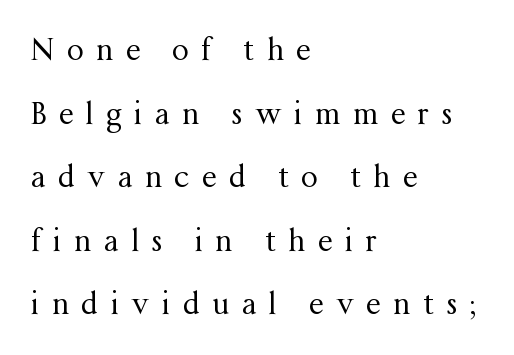
Q: Is the text bold? A: No.
Q: Is the text italic (slanted)? A: No, it is upright.
Q: Is the typeface a serif or a sans-serif typeface? A: Serif.
Q: Is the text underlined? A: No.
Q: How is the paragraph aligned? A: Left-aligned.
Q: Is the spacing between letters normal or unusually wide? A: Unusually wide.
Q: Is the spacing between lines tight, normal or loose? A: Loose.
Q: Width (condensed, normal, or wide)? A: Normal.
Q: Stroke contrast? A: Medium.
Q: x-height? A: Medium.
Q: Monospaced? A: No.
